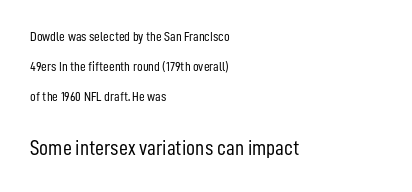
Counters stay open thanks to moderate or lighter strokes. Short and long lines alike share a common starting point at left. Which chunk is bigger? The second one — the bottom block dwarfs the top. Ascenders rise straight up at ninety degrees. Caption: standard tracking, unaltered.
